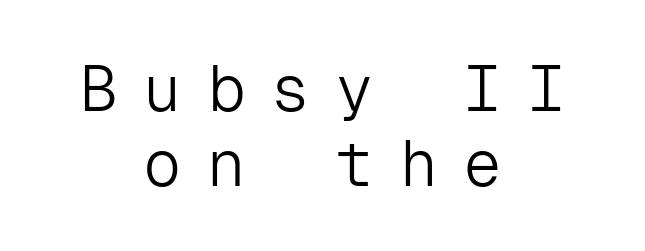
The image shows 64 px light sans-serif type, upright, monospaced; set centered, line spacing 1.17x, unusually wide letter spacing (+0.4 em), not underlined; low stroke contrast and a medium x-height.
